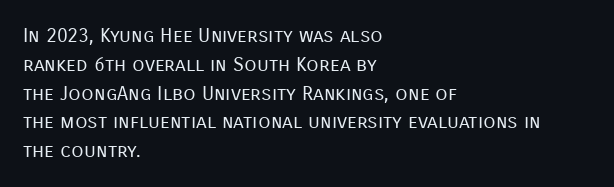
{"italic": "no", "bold": "no", "underline": "no", "align": "left", "line_spacing": "normal", "line_spacing_ratio": 1.44, "letter_spacing": "normal", "letter_spacing_em": 0.0, "glyph_px": 20}
